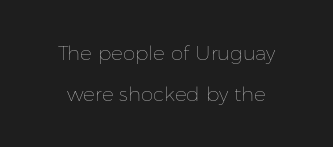
Q: Is the text bold? A: No.
Q: Is the text italic (slanted)? A: No, it is upright.
Q: Is the text underlined? A: No.
Q: Is the spacing between letters normal or unusually wide? A: Normal.
Q: Is the spacing between lines tight, normal or loose? A: Loose.
